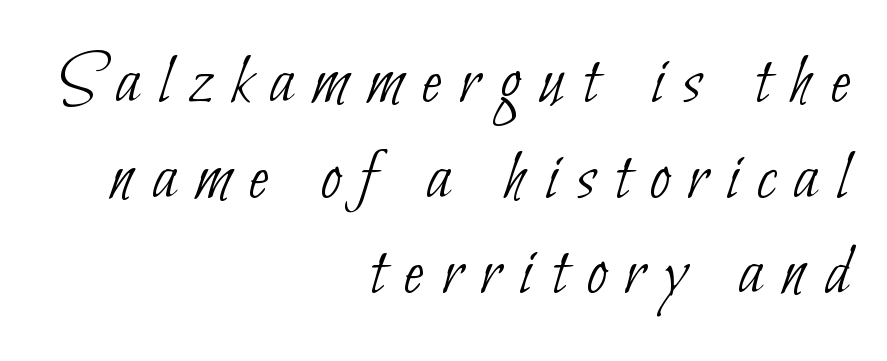
{"serif": "no", "bold": "no", "weight": "thin", "width": "condensed", "stroke_contrast": "low", "x_height": "small", "monospaced": "no", "underline": "no", "align": "right", "line_spacing": "normal", "line_spacing_ratio": 1.31, "letter_spacing": "wide", "letter_spacing_em": 0.26, "glyph_px": 73}
